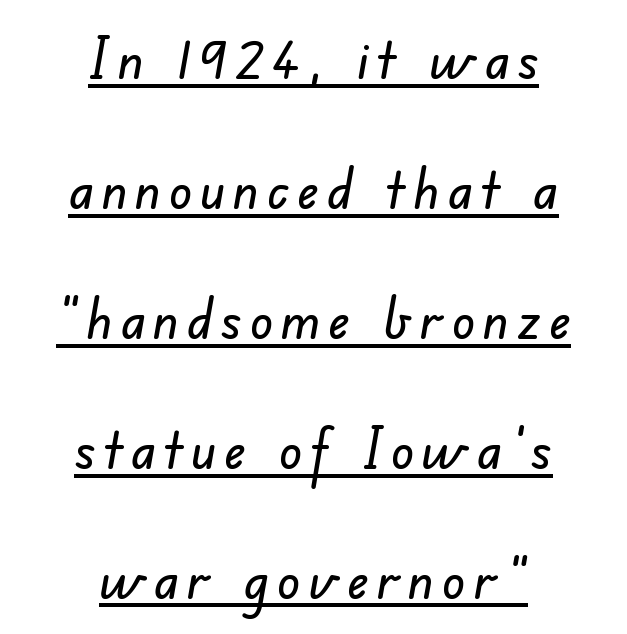
{"serif": "no", "width": "normal", "stroke_contrast": "low", "x_height": "small", "monospaced": "no", "underline": "yes", "align": "center", "line_spacing": "loose", "line_spacing_ratio": 2.28, "glyph_px": 57}
